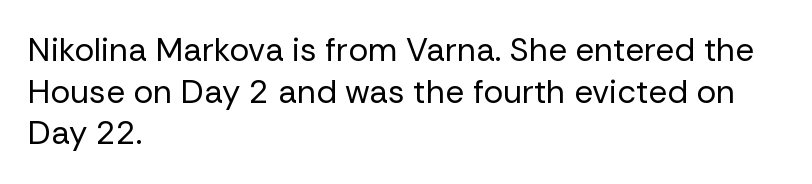
The weight would be labelled regular, book, light, or lighter still. These lines keep a tight, regular rhythm from letter to letter. The rendering uses natural spacing where letterforms have individual widths. A bare baseline throughout the passage. The typesetter chose a ragged-right arrangement here. The font's upright variant was chosen for this text.
